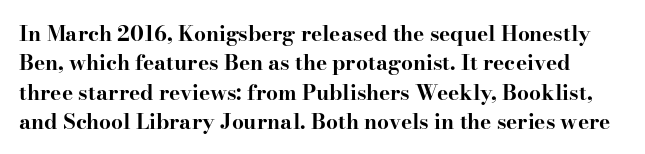
Look at the tracking — it's just the regular setting, nothing added. Honestly, the row spacing looks completely unremarkable. The strip under each line holds only bare page. This is the regular roman posture of the typeface. As a designer I'd log this as weight 700, bold.
